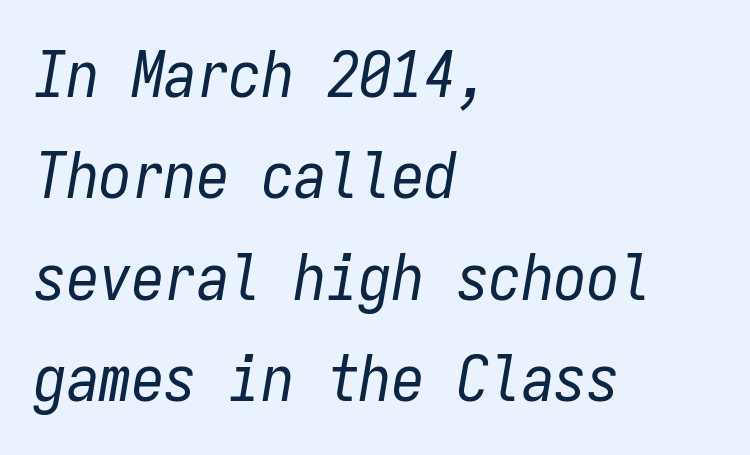
Q: Is the text bold? A: No.
Q: Is the text italic (slanted)? A: Yes, it leans right by about 9 degrees.
Q: Is the text underlined? A: No.
Q: How is the paragraph aligned? A: Left-aligned.
Q: Is the spacing between letters normal or unusually wide? A: Normal.
Q: Is the spacing between lines tight, normal or loose? A: Normal.
Q: Width (condensed, normal, or wide)? A: Condensed.
Q: Stroke contrast? A: Low.
Q: x-height? A: Medium.
Q: Monospaced? A: Yes.
